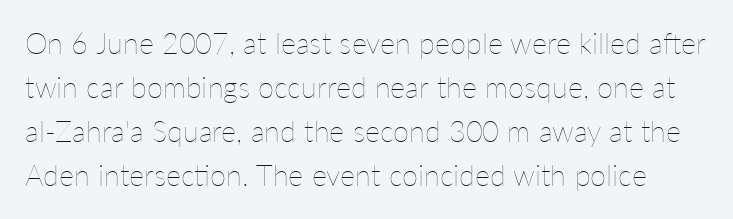
The image shows 29 px thin type, upright; set normal line spacing (1.52x), normal letter spacing, not underlined; low stroke contrast and a medium x-height.
